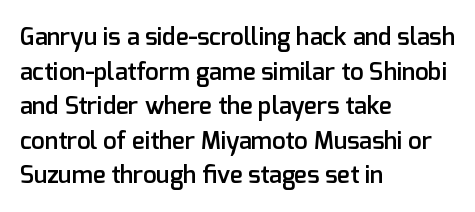
Q: Is the text bold? A: Semi-bold.
Q: Is the text italic (slanted)? A: No, it is upright.
Q: Is the text underlined? A: No.
Q: How is the paragraph aligned? A: Left-aligned.
Q: Is the spacing between letters normal or unusually wide? A: Normal.
Q: Is the spacing between lines tight, normal or loose? A: Normal.
